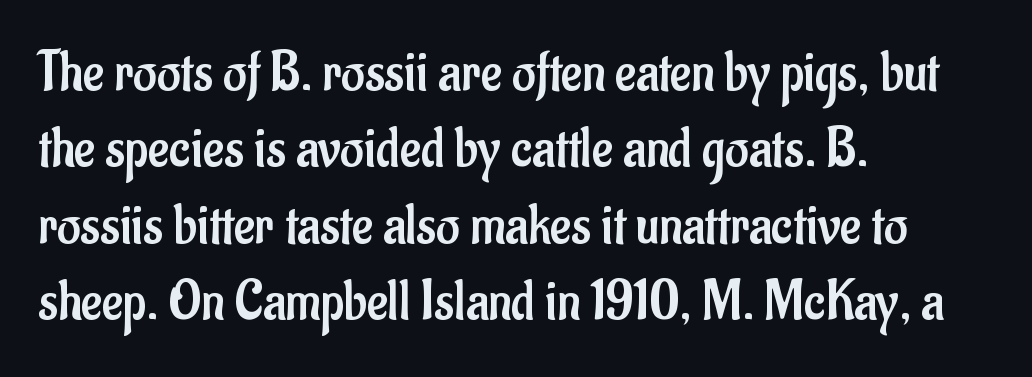
{"serif": "no", "italic": "no", "bold": "no", "weight": "regular", "width": "condensed", "stroke_contrast": "low", "x_height": "small", "monospaced": "no", "underline": "no", "align": "left", "line_spacing": "normal", "line_spacing_ratio": 1.34, "letter_spacing": "normal", "letter_spacing_em": 0.0, "glyph_px": 57}
